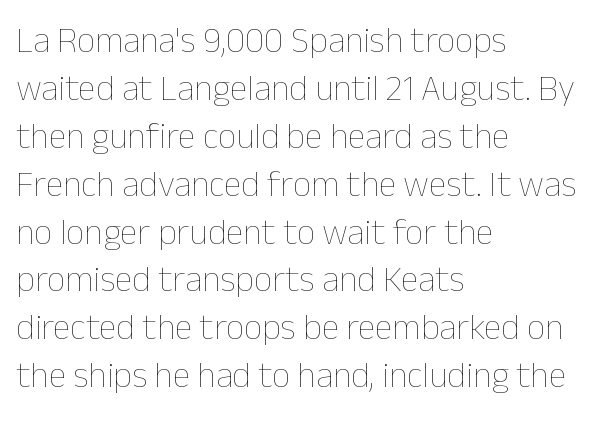
The image shows 36 px thin type, upright; set left-aligned, normal line spacing (1.33x), normal letter spacing, not underlined; low stroke contrast and a medium x-height.
